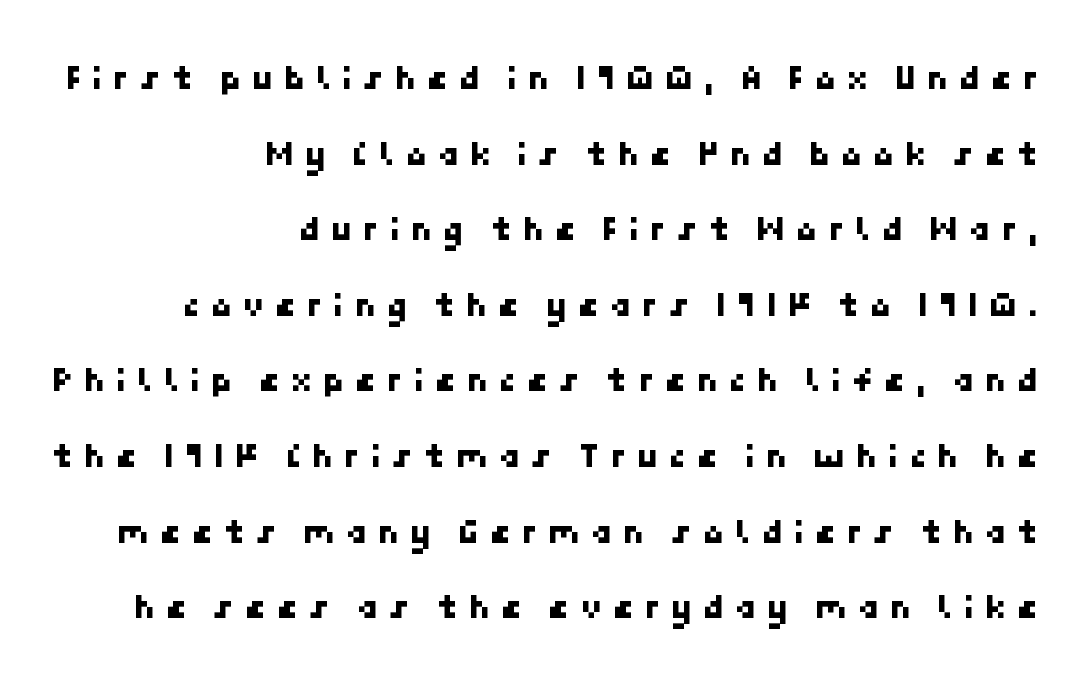
{"serif": "no", "width": "normal", "stroke_contrast": "low", "x_height": "medium", "underline": "no", "align": "right", "line_spacing": "loose", "line_spacing_ratio": 2.16, "letter_spacing": "wide", "letter_spacing_em": 0.29, "glyph_px": 35}
